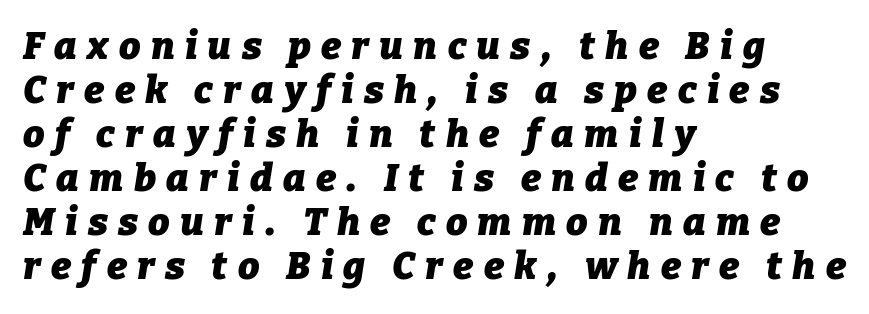
A clean baseline with only descenders dipping below it. What stands out about the letter spacing? Its width — letters are far apart. The sample has been set heavy, in full bold. Varying glyph widths throughout — classic text-font behaviour. Quick note: italic.
